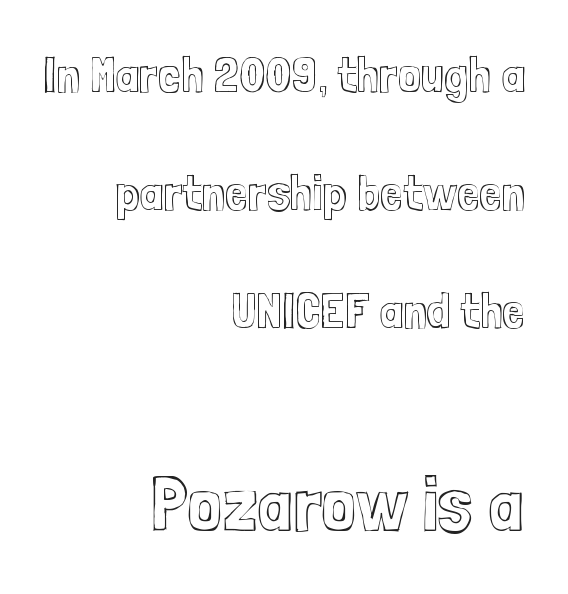
The designer dialed line spacing up above the default. Has an underline been added? It has not. These lines were composed using upright roman letters. You could call the tracking neutral — neither tight nor loose. This sample is right-justified, so line beginnings fall wherever the words allow.
